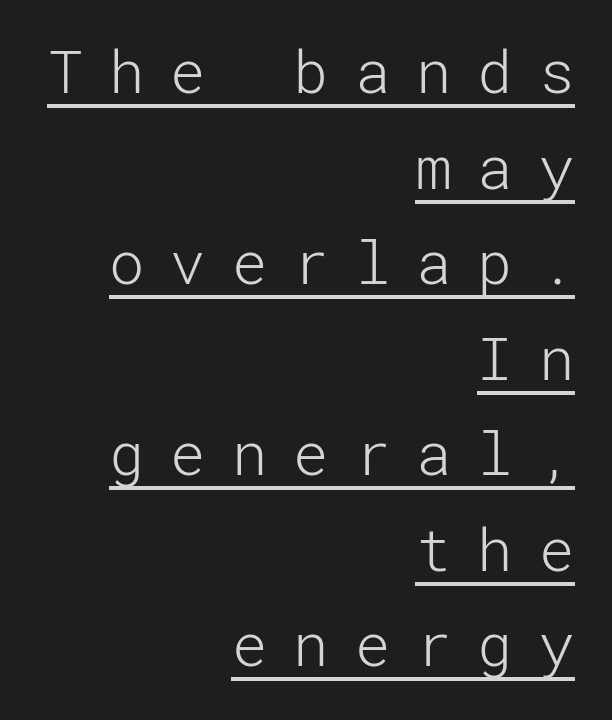
Q: Is the text bold? A: No.
Q: Is the text italic (slanted)? A: No, it is upright.
Q: Is the typeface a serif or a sans-serif typeface? A: Sans-serif.
Q: Is the text underlined? A: Yes.
Q: How is the paragraph aligned? A: Right-aligned.
Q: Is the spacing between letters normal or unusually wide? A: Unusually wide.
Q: Is the spacing between lines tight, normal or loose? A: Normal.
Q: Width (condensed, normal, or wide)? A: Normal.
Q: Stroke contrast? A: Low.
Q: x-height? A: Medium.
